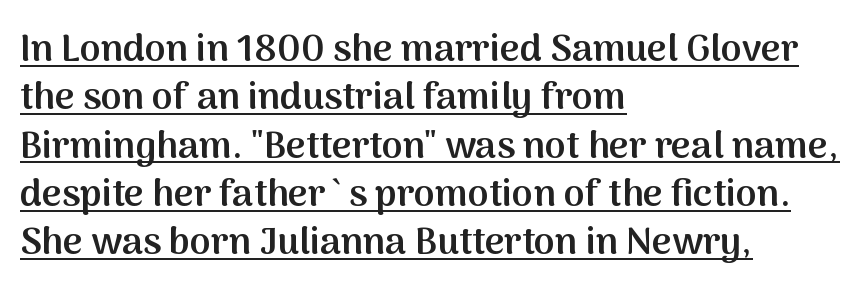
Designer's note — italics off, roman on. Observe the ordinary spacing: letters are neighbours, not strangers. The rendering shows plain stroke endings on the letterforms — a sans-serif design. Spacing verdict: proportional, widths tailored to each character. Typographic density is moderately raised because the face is semibold. This rendering uses left alignment, leaving the right contour irregular.
